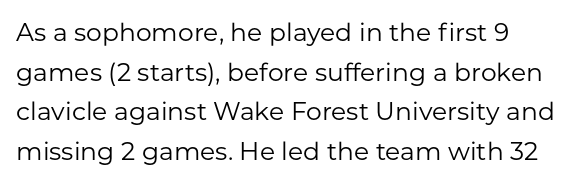
The image shows 25 px text type, upright; set normal line spacing (1.59x), normal letter spacing, not underlined.
